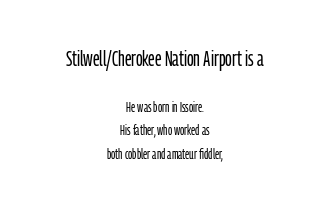
{"italic": "no", "bold": "no", "underline": "no", "align": "center", "line_spacing": "normal", "line_spacing_ratio": 1.66, "letter_spacing": "normal", "letter_spacing_em": 0.0, "larger_block": "first", "size_ratio": 1.57, "glyph_px": 22}
